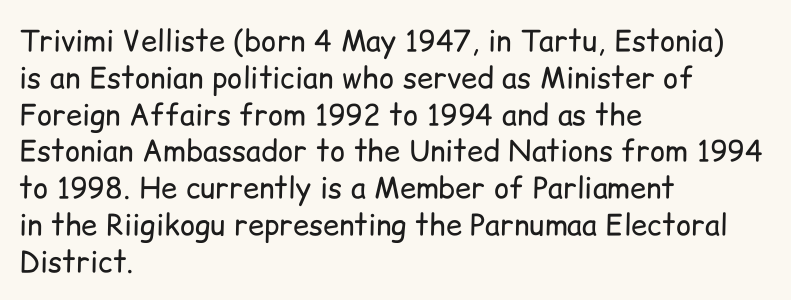
Is this a sans? Yes — the strokes have no serifs. Caption: multi-line text, flush left, ragged right. Vertical strokes here are truly vertical. No heavy texture on the line: the type isn't bold. Note the varied advance widths — an 'i' is clearly narrower than an 'm'.
